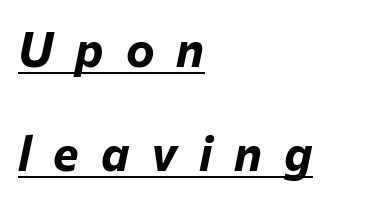
{"italic": "yes", "lean": "right", "slant_degrees": 12, "bold": "yes", "weight": "bold", "width": "normal", "stroke_contrast": "low", "x_height": "medium", "monospaced": "no", "underline": "yes", "align": "left", "line_spacing": "loose", "line_spacing_ratio": 2.17, "letter_spacing": "wide", "letter_spacing_em": 0.46, "glyph_px": 48}
